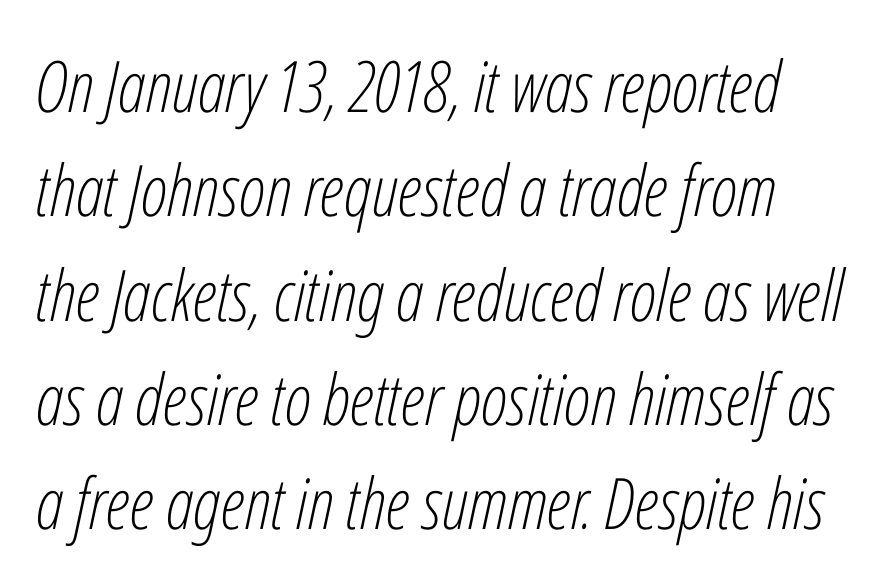
The image shows 71 px light, condensed type, italic (leaning right); set normal line spacing (1.47x), normal letter spacing, not underlined; low stroke contrast and a medium x-height.
